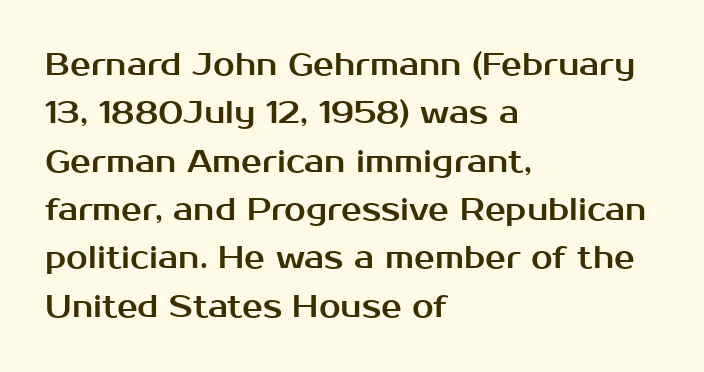
The lettering holds an erect, upright posture throughout. Grotesque or geometric, the face here clearly has no serifs. Leftover space on each line is placed entirely after the last word. Do the characters align in a grid? No, the font is proportional. These lines keep a tight, regular rhythm from letter to letter.
